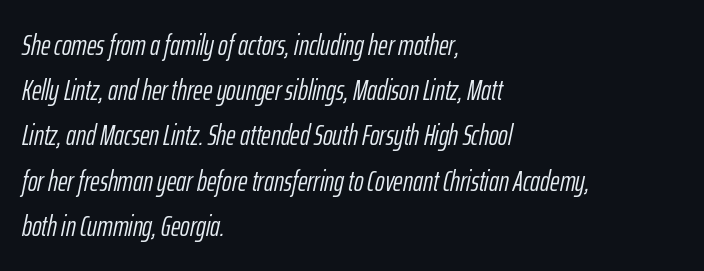
There is no visible air inserted between adjacent glyphs. The rendering anchors every line to the left-hand side. Does the lettering tilt? It does — this is italic. The space directly below the letters is spotless. Proportional: the letters do not fall into vertical columns. The strokes carry an ordinary text weight at most.
